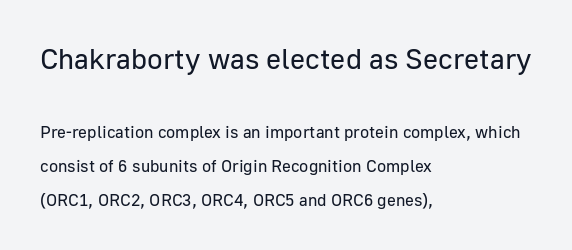
Rule under the text: the space is simply empty. Each letter keeps its own natural width here, so spacing adapts to shape. Unlike italic type, these characters show no tilt at all. A typesetter would call this zero additional tracking. You could fit nearly another row in the gap between these rows. The rag falls on the right side of this text block.
